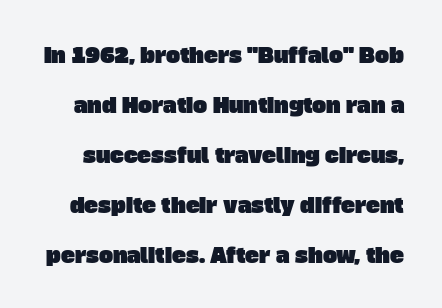
{"underline": "no", "line_spacing": "loose", "line_spacing_ratio": 2.38, "letter_spacing": "normal", "letter_spacing_em": 0.0, "glyph_px": 21}
